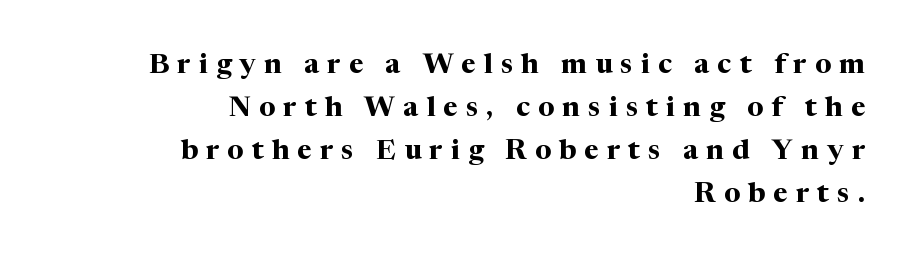
{"serif": "yes", "italic": "no", "bold": "yes", "weight": "bold", "width": "normal", "stroke_contrast": "medium", "x_height": "medium", "monospaced": "no", "underline": "no", "align": "right", "line_spacing": "normal", "line_spacing_ratio": 1.53, "letter_spacing": "wide", "letter_spacing_em": 0.29, "glyph_px": 28}
